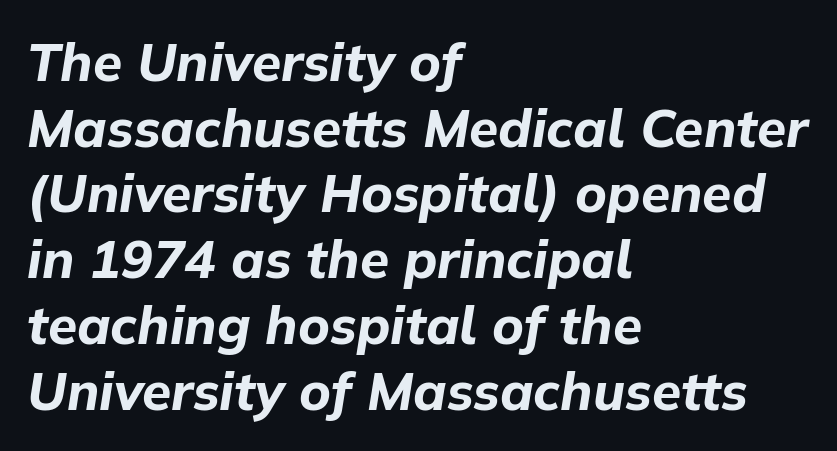
{"italic": "yes", "lean": "right", "slant_degrees": 9, "bold": "yes", "weight": "bold", "width": "normal", "stroke_contrast": "low", "x_height": "medium", "monospaced": "no", "underline": "no", "align": "left", "line_spacing_ratio": 1.24, "letter_spacing": "normal", "letter_spacing_em": 0.0, "glyph_px": 53}
